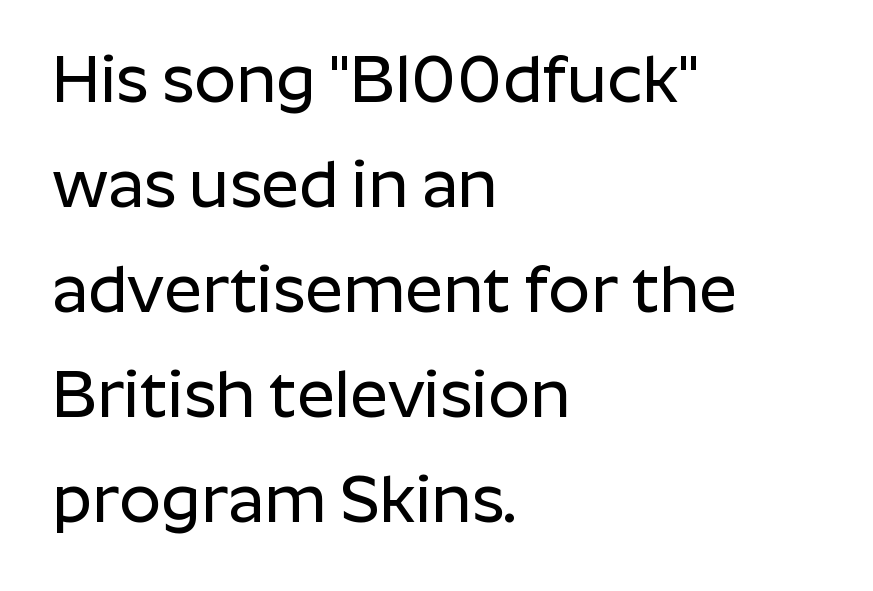
The image shows 66 px sans-serif type, upright; set left-aligned, normal line spacing (1.59x), normal letter spacing, not underlined; low stroke contrast and a medium x-height.
